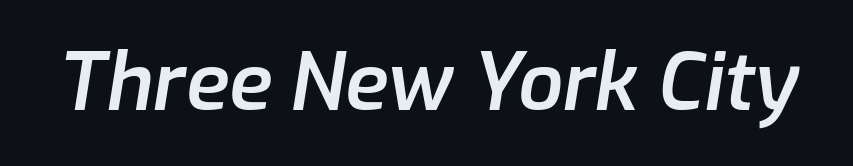
Q: Is the text bold? A: Semi-bold.
Q: Is the text italic (slanted)? A: Yes, it leans right by about 9 degrees.
Q: Is the text underlined? A: No.
Q: Is the spacing between letters normal or unusually wide? A: Normal.
Q: Width (condensed, normal, or wide)? A: Normal.
Q: Stroke contrast? A: Low.
Q: x-height? A: Medium.
Q: Monospaced? A: No.
